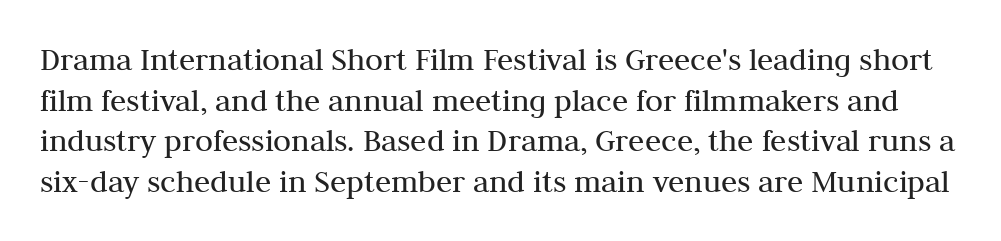
Q: Is the text bold? A: No.
Q: Is the text italic (slanted)? A: No, it is upright.
Q: Is the typeface a serif or a sans-serif typeface? A: Serif.
Q: Is the text underlined? A: No.
Q: Is the spacing between letters normal or unusually wide? A: Normal.
Q: Width (condensed, normal, or wide)? A: Normal.
Q: Stroke contrast? A: Medium.
Q: x-height? A: Medium.
Q: Monospaced? A: No.
